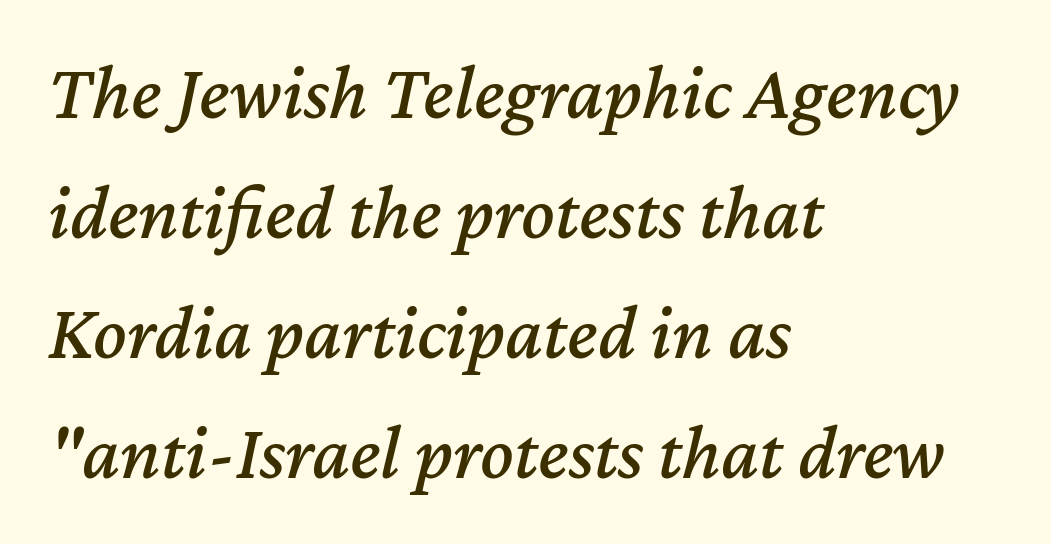
Typeset ragged right — the left edge is the straight one. The text carries the slant typical of an italic or oblique font. Normally led — the rows are evenly, conventionally spaced. Nobody drew a line under any word here. The face used here is proportionally spaced, like ordinary book or web type. Nobody touched the tracking dial on this one.
